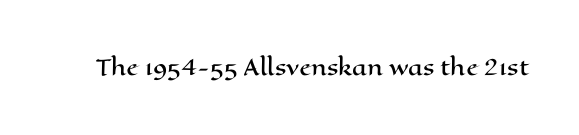
The image shows 21 px text type, upright; set normal letter spacing, not underlined.
